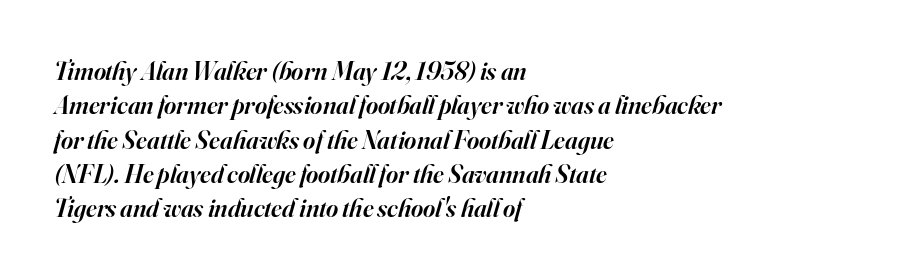
{"italic": "yes", "lean": "right", "slant_degrees": 16, "bold": "semi", "underline": "no", "align": "left", "line_spacing": "normal", "line_spacing_ratio": 1.32, "letter_spacing": "normal", "letter_spacing_em": 0.0, "glyph_px": 26}
